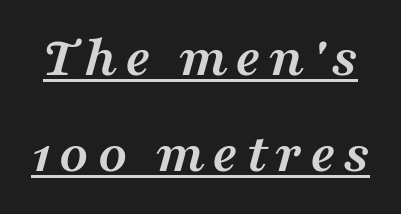
Q: Is the text bold? A: Yes.
Q: Is the text italic (slanted)? A: Yes, it leans right by about 16 degrees.
Q: Is the typeface a serif or a sans-serif typeface? A: Serif.
Q: Is the text underlined? A: Yes.
Q: Is the spacing between lines tight, normal or loose? A: Normal.
Q: Width (condensed, normal, or wide)? A: Wide.
Q: Stroke contrast? A: Medium.
Q: x-height? A: Medium.
Q: Monospaced? A: No.
